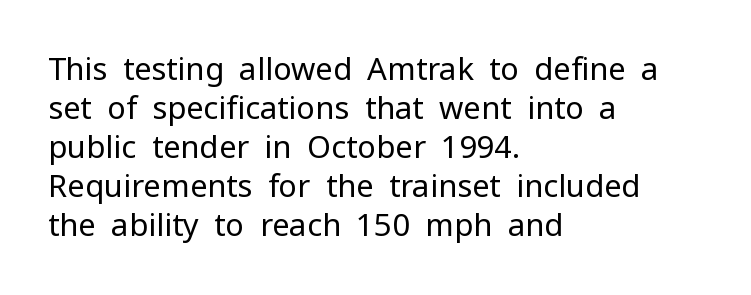
Q: Is the text bold? A: No.
Q: Is the text italic (slanted)? A: No, it is upright.
Q: Is the typeface a serif or a sans-serif typeface? A: Sans-serif.
Q: Is the text underlined? A: No.
Q: How is the paragraph aligned? A: Left-aligned.
Q: Is the spacing between letters normal or unusually wide? A: Normal.
Q: Is the spacing between lines tight, normal or loose? A: Normal.
Q: Width (condensed, normal, or wide)? A: Normal.
Q: Stroke contrast? A: Low.
Q: x-height? A: Medium.
Q: Monospaced? A: No.
